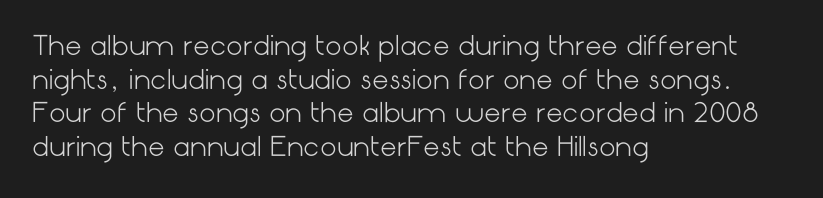
Interline gaps are of average width in this sample. In terms of posture, this sample is upright. Teacher's note: observe the even left margin — that is flush-left alignment. The cut favours lightness, reaching ordinary text weight at its darkest.
